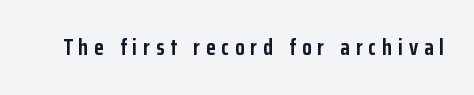
{"italic": "no", "bold": "yes", "underline": "no", "letter_spacing": "wide", "letter_spacing_em": 0.27, "glyph_px": 22}
